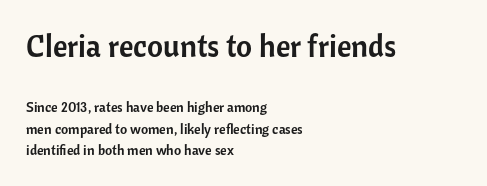
Q: Is the text italic (slanted)? A: No, it is upright.
Q: Is the typeface a serif or a sans-serif typeface? A: Sans-serif.
Q: Is the text underlined? A: No.
Q: How is the paragraph aligned? A: Left-aligned.
Q: Is the spacing between letters normal or unusually wide? A: Normal.
Q: Is the spacing between lines tight, normal or loose? A: Normal.
Q: Which block of text is set in a larger size, the first (top) or the second (bottom)? A: The first (top) one.
Q: Width (condensed, normal, or wide)? A: Normal.
Q: Stroke contrast? A: Low.
Q: x-height? A: Medium.
Q: Monospaced? A: No.
